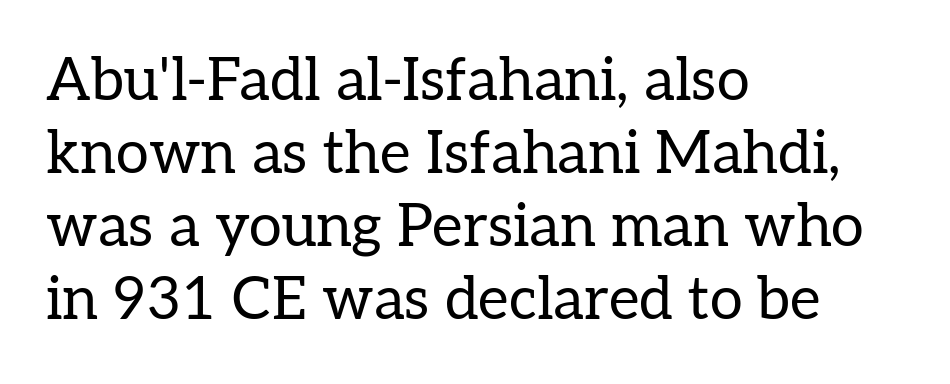
Letters rest on an invisible, unmarked baseline. The font family rendered here belongs to the serif group. These lines are rendered in a variable-pitch font. Compared with a typical body face, this is equally light or lighter still. The gaps between neighbouring characters are ordinary and unremarkable.
